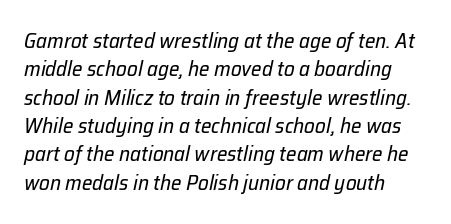
The typesetting does not lean heavy: it is not bold. Characters are canted at an angle relative to the baseline's perpendicular. The area under the type is left untouched. In CSS terms this would be text-align: left.
